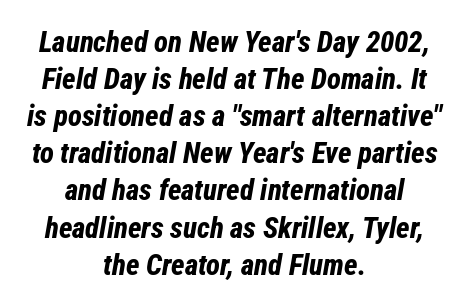
{"italic": "yes", "lean": "right", "slant_degrees": 12, "bold": "yes", "weight": "bold", "width": "condensed", "stroke_contrast": "low", "x_height": "medium", "monospaced": "no", "underline": "no", "align": "center", "line_spacing": "normal", "line_spacing_ratio": 1.28, "letter_spacing": "normal", "letter_spacing_em": 0.0, "glyph_px": 29}
